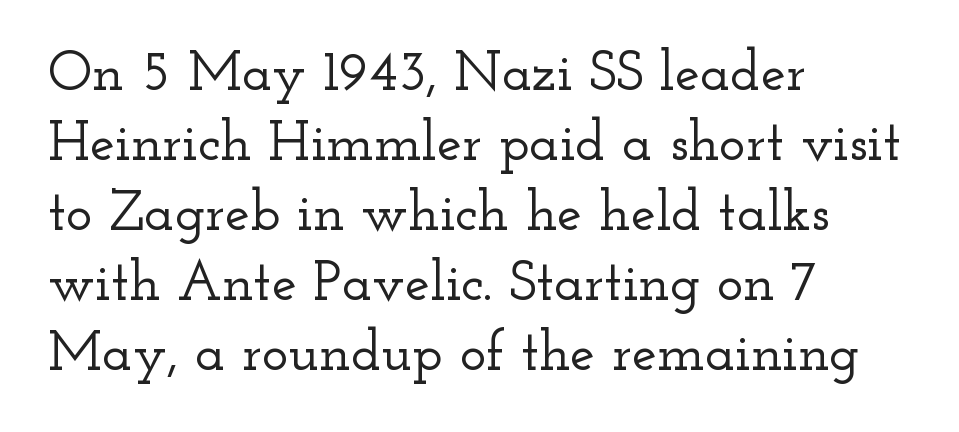
The image shows 56 px wide serif type, upright; set left-aligned, normal line spacing (1.25x), normal letter spacing, not underlined; low stroke contrast and a small x-height.
